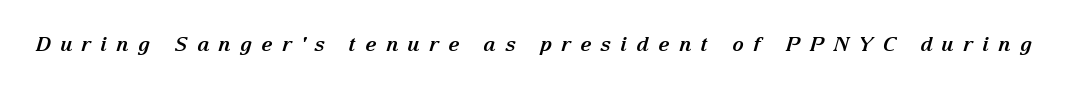
Q: Is the text bold? A: Yes.
Q: Is the text italic (slanted)? A: Yes, it leans right by about 15 degrees.
Q: Is the text underlined? A: No.
Q: Is the spacing between letters normal or unusually wide? A: Unusually wide.
